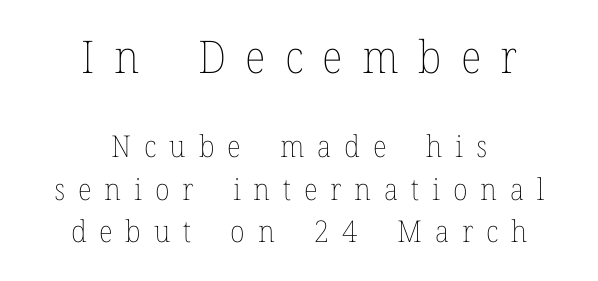
Does the lettering tilt? It doesn't — this is upright. Words float on clear page, feet unadorned. This reads as an unemphasized weight, regular at the heaviest. The gaps between neighbouring characters are conspicuously large. Reading top to bottom, the characters get smaller at the block break.
